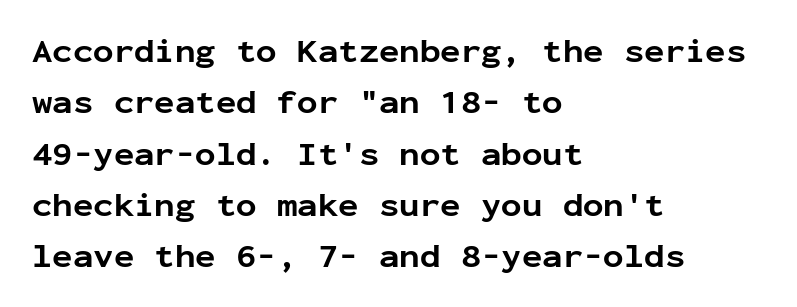
{"serif": "no", "italic": "no", "bold": "yes", "weight": "bold", "width": "normal", "stroke_contrast": "low", "x_height": "medium", "monospaced": "yes", "underline": "no", "align": "left", "line_spacing": "normal", "line_spacing_ratio": 1.51, "letter_spacing": "normal", "letter_spacing_em": 0.0, "glyph_px": 34}
